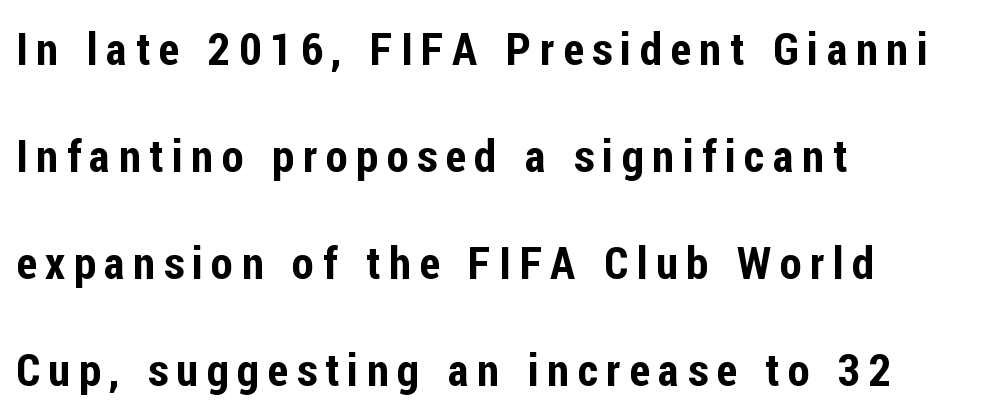
The image shows 45 px condensed sans-serif type, upright; set left-aligned, loose line spacing (2.38x), not underlined; low stroke contrast and a medium x-height.
